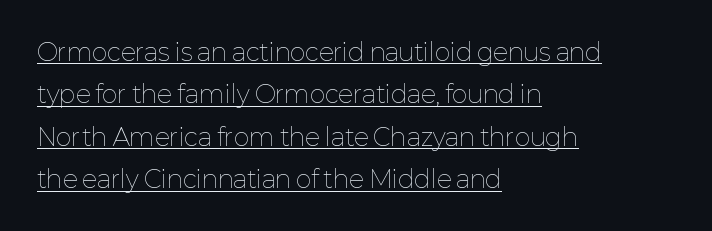
Q: Is the text bold? A: No.
Q: Is the text italic (slanted)? A: No, it is upright.
Q: Is the text underlined? A: Yes.
Q: How is the paragraph aligned? A: Left-aligned.
Q: Is the spacing between letters normal or unusually wide? A: Normal.
